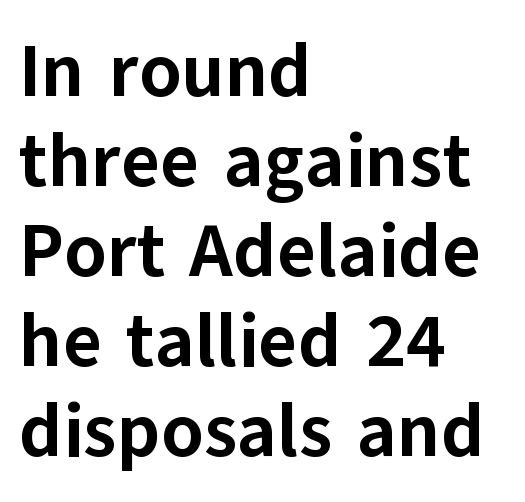
The image shows 75 px bold sans-serif type, upright; set left-aligned, line spacing 1.2x, normal letter spacing, not underlined; low stroke contrast and a medium x-height.
